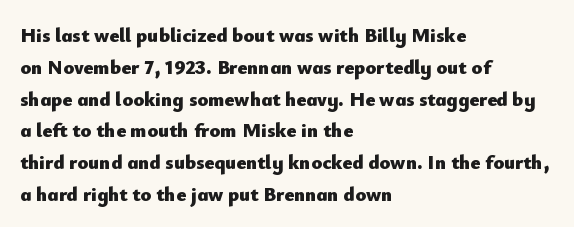
Upright lettering throughout. The foot of each line stays bare and open. Line spacing here is normal. The letters sit at their default tracking, neither squeezed nor spread. The setting favours the left margin, as ordinary paragraphs usually do. These words are printed bold, with thick strokes throughout.
